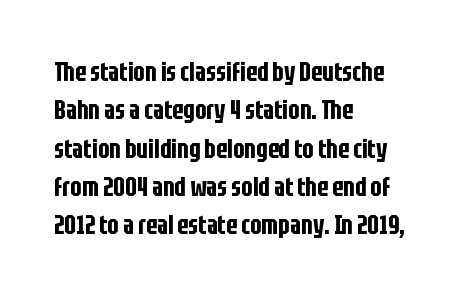
Compared with typical paragraphs, the rows here are spaced about the same. Posture: straight, roman, zero tilt. Inter-character spacing is left at the font's built-in metrics. The space beneath each line is pristine and unruled. The compositor pushed each line to the left boundary.
